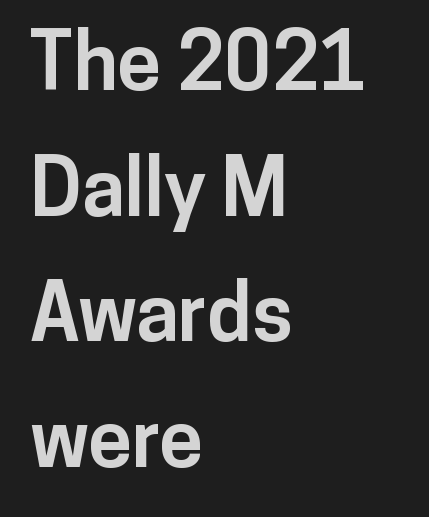
A bare baseline throughout the passage. Nothing sits at the stroke ends, so this counts as sans-serif. The face used here is proportionally spaced, like ordinary book or web type. How are the letters spaced? Ordinarily, with no added tracking.
